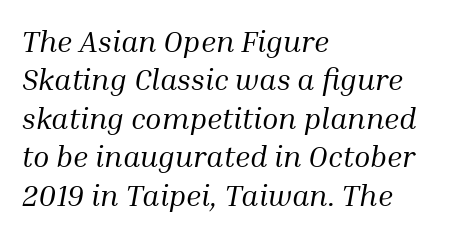
The image shows 30 px regular-weight serif type, italic (leaning right); set left-aligned, normal line spacing (1.28x), normal letter spacing, not underlined; medium stroke contrast and a medium x-height.
